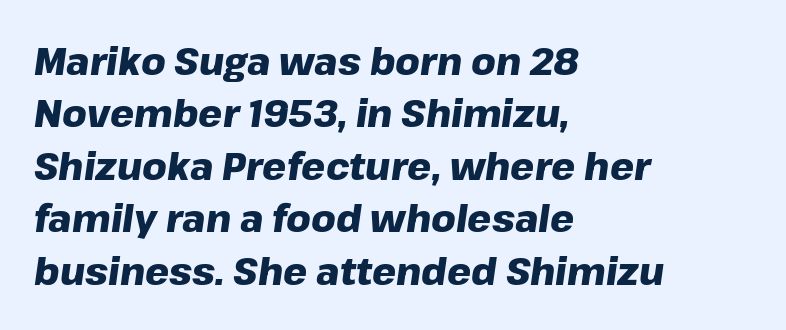
Spacing verdict: proportional, widths tailored to each character. The block of text has a typical density, with ordinary space between rows. The baseline area is clear. This sample uses plain, unmodified letter spacing. The strokes are fattened all the way to bold.
